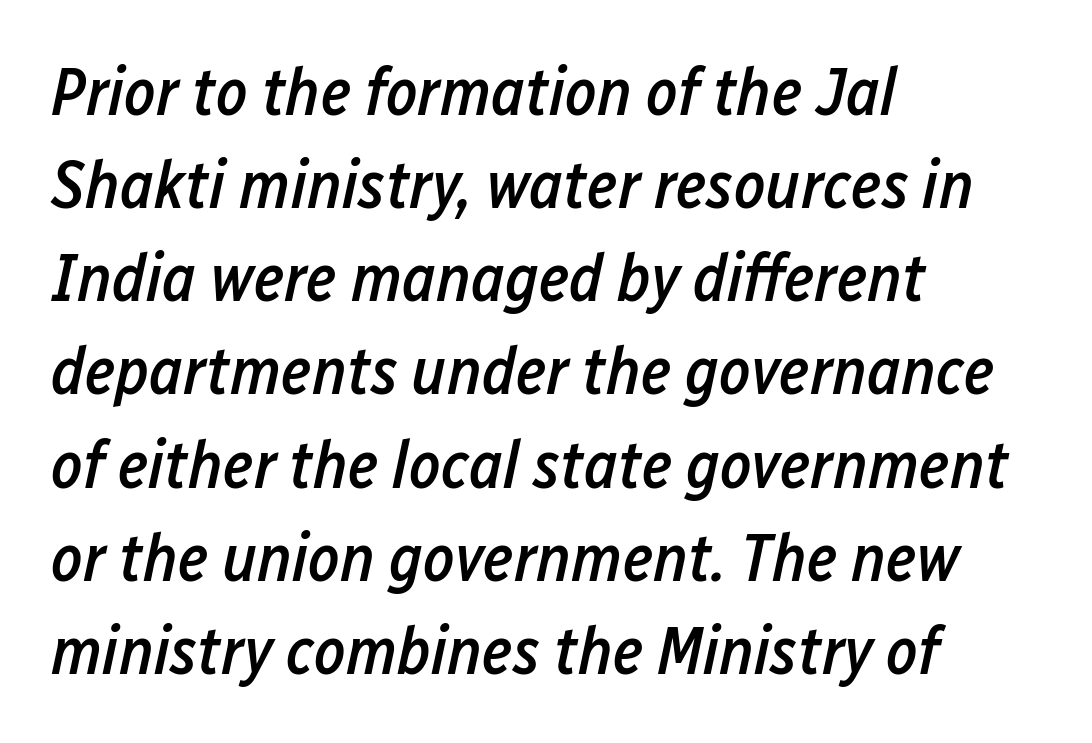
The image shows 67 px semibold, condensed type, italic (leaning right); set left-aligned, normal line spacing (1.39x), normal letter spacing, not underlined; low stroke contrast and a medium x-height.
